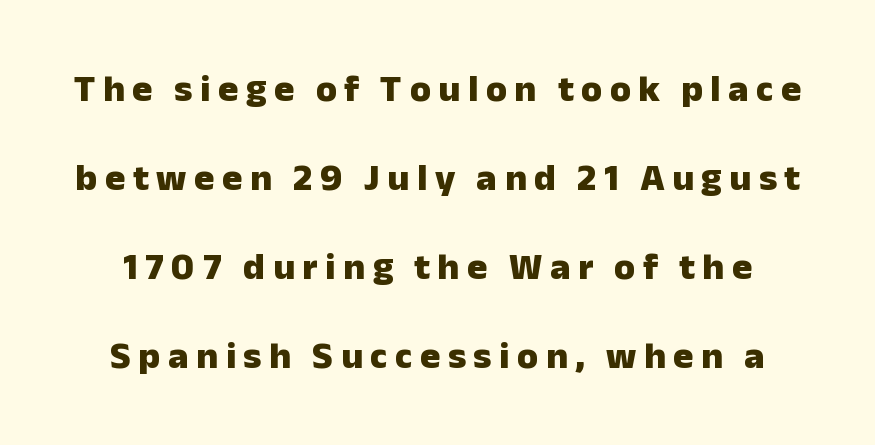
Q: Is the text bold? A: Yes.
Q: Is the text italic (slanted)? A: No, it is upright.
Q: Is the typeface a serif or a sans-serif typeface? A: Sans-serif.
Q: Is the text underlined? A: No.
Q: Is the spacing between letters normal or unusually wide? A: Unusually wide.
Q: Is the spacing between lines tight, normal or loose? A: Loose.
Q: Width (condensed, normal, or wide)? A: Normal.
Q: Stroke contrast? A: Low.
Q: x-height? A: Medium.
Q: Monospaced? A: No.
